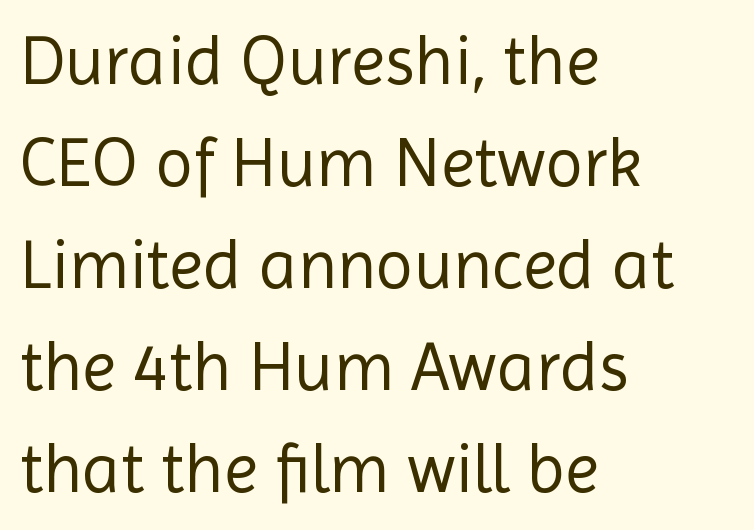
Unlike italic type, these characters show no tilt at all. Characters follow at the spacing the type designer built in. This rendering employs a face without finishing strokes, i.e., a sans-serif. Here the designer chose a conventional face with non-uniform glyph widths.
